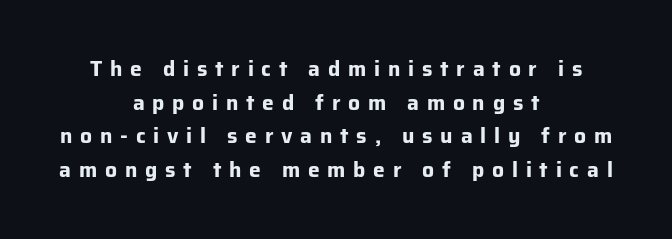
Q: Is the text bold? A: Yes.
Q: Is the text italic (slanted)? A: No, it is upright.
Q: Is the text underlined? A: No.
Q: How is the paragraph aligned? A: Centered.
Q: Is the spacing between letters normal or unusually wide? A: Unusually wide.
Q: Is the spacing between lines tight, normal or loose? A: Normal.
